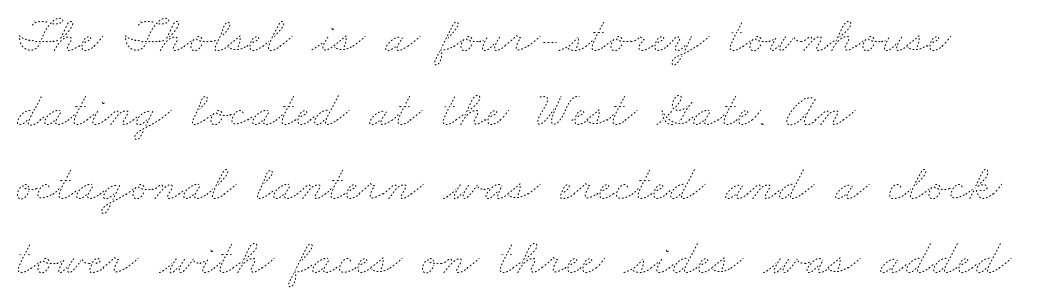
{"bold": "no", "weight": "thin", "width": "wide", "stroke_contrast": "low", "x_height": "small", "monospaced": "no", "underline": "no", "align": "left", "line_spacing": "normal", "line_spacing_ratio": 1.48, "letter_spacing": "normal", "letter_spacing_em": 0.0, "glyph_px": 50}
